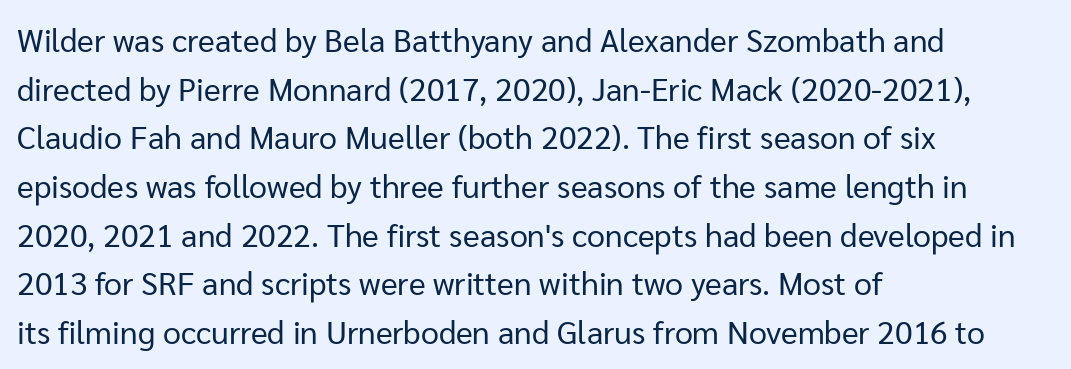
{"serif": "no", "italic": "no", "bold": "no", "weight": "regular", "width": "normal", "stroke_contrast": "low", "x_height": "medium", "monospaced": "no", "underline": "no", "align": "left", "line_spacing": "normal", "line_spacing_ratio": 1.52, "letter_spacing": "normal", "letter_spacing_em": 0.0, "glyph_px": 32}
